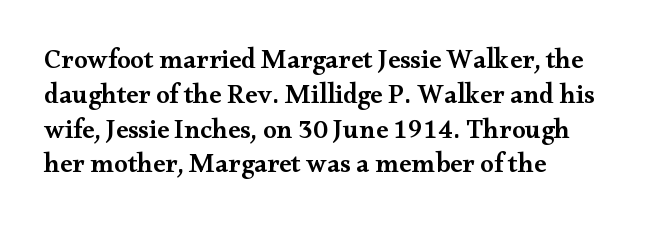
{"italic": "no", "bold": "semi", "underline": "no", "align": "left", "line_spacing": "normal", "line_spacing_ratio": 1.29, "letter_spacing": "normal", "letter_spacing_em": 0.0, "glyph_px": 27}
